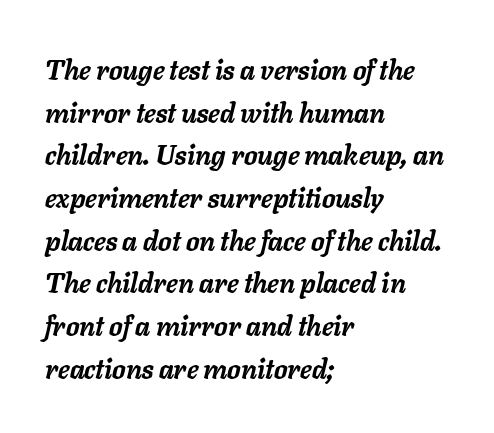
The image shows 27 px bold type, italic (leaning right); set left-aligned, normal line spacing (1.58x), normal letter spacing, not underlined.
